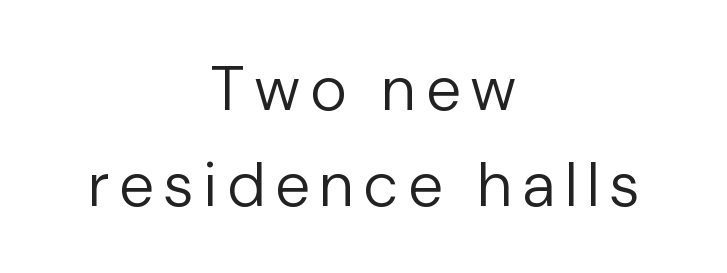
The image shows 63 px regular-weight sans-serif type, upright; set centered, normal line spacing (1.52x), not underlined; low stroke contrast and a medium x-height.
